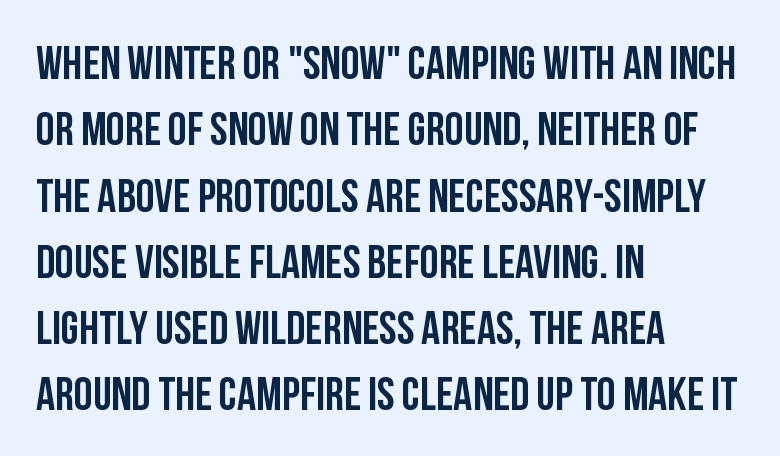
Q: Is the text italic (slanted)? A: No, it is upright.
Q: Is the typeface a serif or a sans-serif typeface? A: Sans-serif.
Q: Is the text underlined? A: No.
Q: How is the paragraph aligned? A: Left-aligned.
Q: Is the spacing between letters normal or unusually wide? A: Normal.
Q: Is the spacing between lines tight, normal or loose? A: Normal.
Q: Width (condensed, normal, or wide)? A: Condensed.
Q: Stroke contrast? A: Low.
Q: x-height? A: Large.
Q: Monospaced? A: No.
